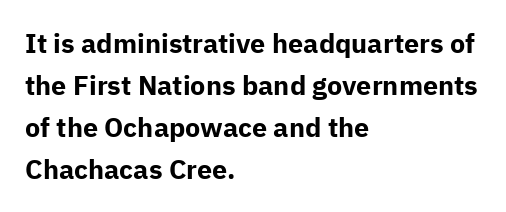
The face used here has the dense, thick strokes of a bold. Students, observe: this is what conventionally led text looks like. Notice how the stems are strictly vertical — no italics here. The setting favours the left margin, as ordinary paragraphs usually do.
